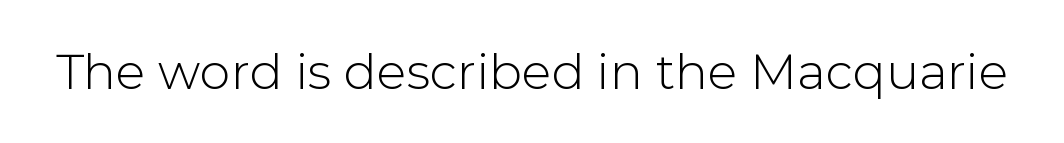
Q: Is the text italic (slanted)? A: No, it is upright.
Q: Is the typeface a serif or a sans-serif typeface? A: Sans-serif.
Q: Is the text underlined? A: No.
Q: Is the spacing between letters normal or unusually wide? A: Normal.
Q: Width (condensed, normal, or wide)? A: Normal.
Q: Stroke contrast? A: Low.
Q: x-height? A: Medium.
Q: Monospaced? A: No.
